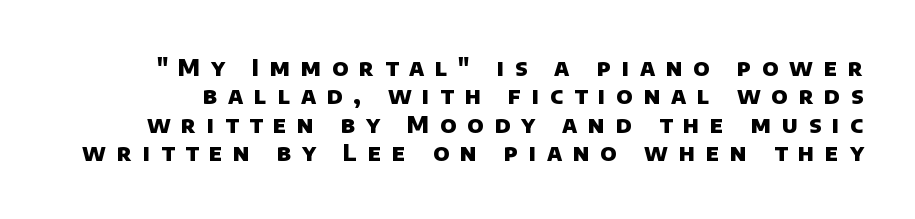
{"bold": "yes", "underline": "no", "line_spacing_ratio": 1.23, "letter_spacing": "wide", "letter_spacing_em": 0.47, "glyph_px": 23}
